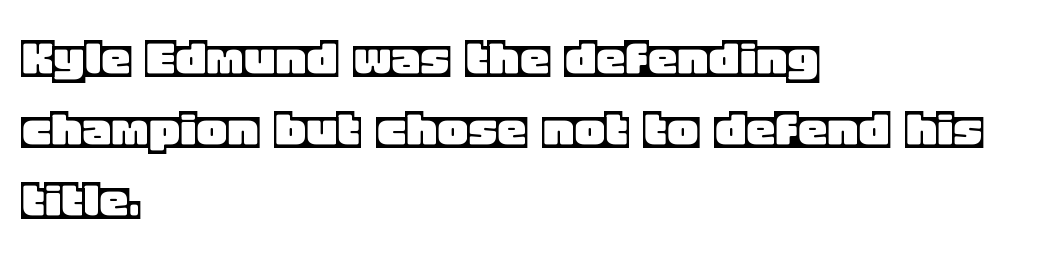
Lines of text with bare space underneath. These lines are set flush left with a ragged right edge. The axis of the letterforms is exactly vertical. These lines are rendered in a variable-pitch font.
